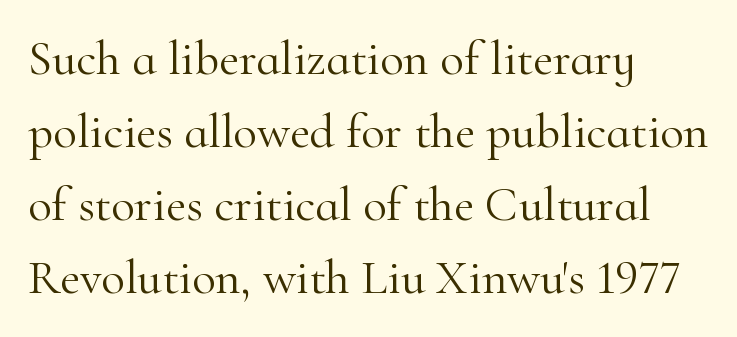
Q: Is the text bold? A: No.
Q: Is the text italic (slanted)? A: No, it is upright.
Q: Is the typeface a serif or a sans-serif typeface? A: Serif.
Q: Is the text underlined? A: No.
Q: How is the paragraph aligned? A: Left-aligned.
Q: Is the spacing between letters normal or unusually wide? A: Normal.
Q: Is the spacing between lines tight, normal or loose? A: Normal.
Q: Width (condensed, normal, or wide)? A: Normal.
Q: Stroke contrast? A: High.
Q: x-height? A: Small.
Q: Monospaced? A: No.
